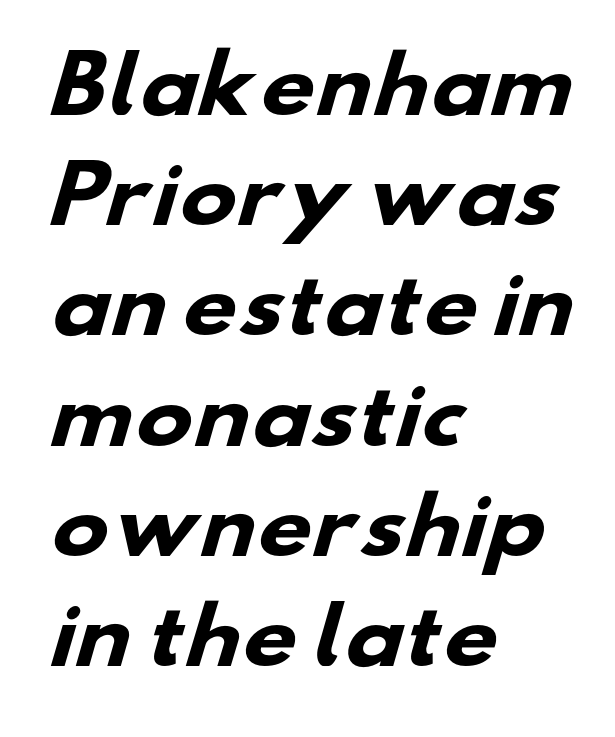
{"serif": "no", "bold": "yes", "weight": "heavy", "width": "wide", "stroke_contrast": "low", "x_height": "small", "monospaced": "no", "underline": "no", "align": "left", "line_spacing": "normal", "line_spacing_ratio": 1.45, "letter_spacing": "normal", "letter_spacing_em": 0.0, "glyph_px": 76}
